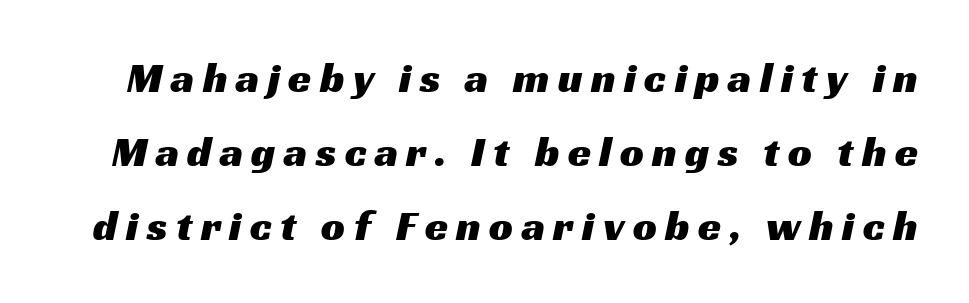
The image shows 42 px wide sans-serif type; set line spacing 1.76x, unusually wide letter spacing (+0.2 em), not underlined; medium stroke contrast and a medium x-height.
